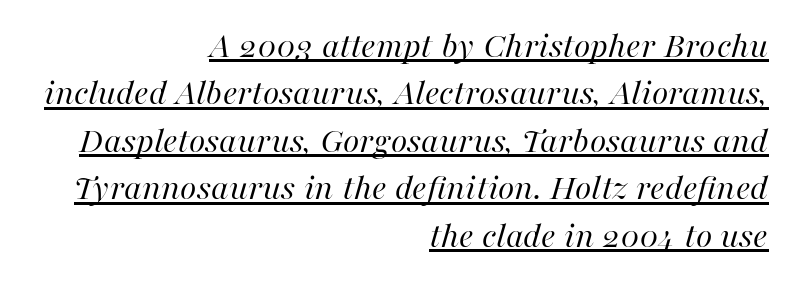
The image shows 38 px regular-weight type, italic (leaning right); set right-aligned, normal line spacing (1.25x), normal letter spacing, underlined; high stroke contrast and a medium x-height.
